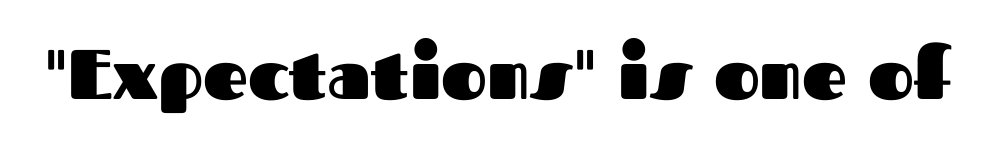
The image shows 70 px heavy sans-serif type, upright; set normal letter spacing, not underlined; medium stroke contrast and a medium x-height.
